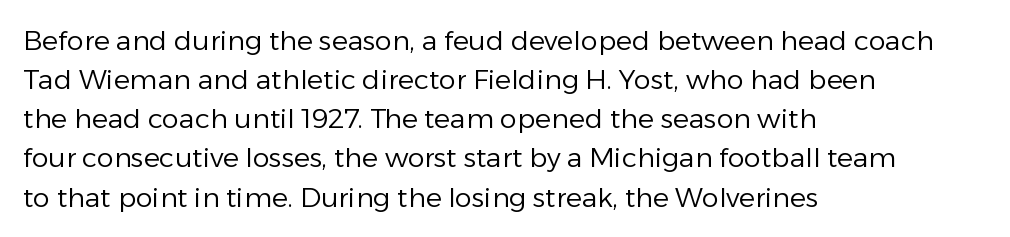
Default kerning and tracking; the words read as compact shapes. No heavy texture on the line: the type isn't bold. A roman cut, with each character standing at attention. Notice how the passage keeps a crisp vertical edge on the left only. Bare-footed words on every line.
